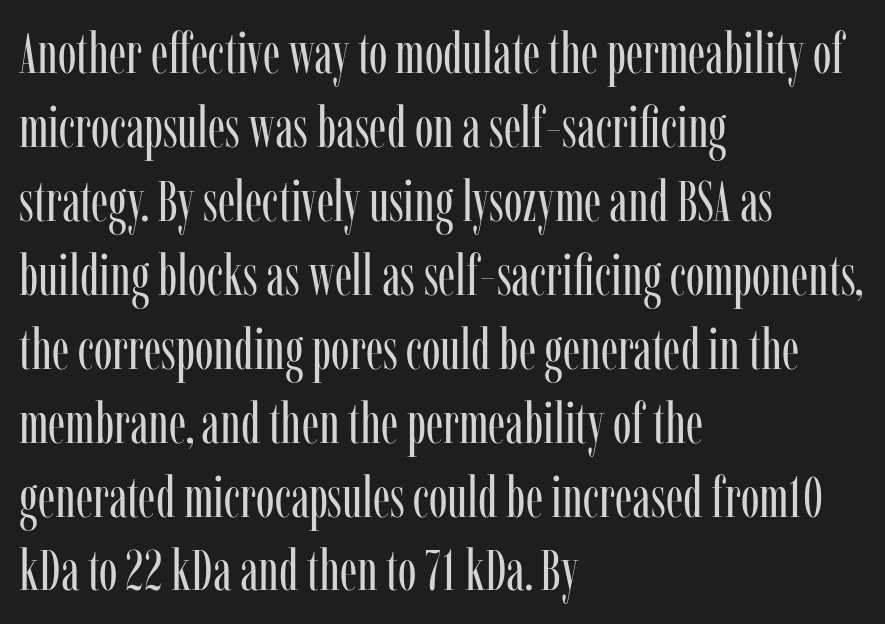
The image shows 56 px regular-weight, condensed serif type, upright; set left-aligned, normal line spacing (1.32x), normal letter spacing, not underlined; low stroke contrast and a medium x-height.
